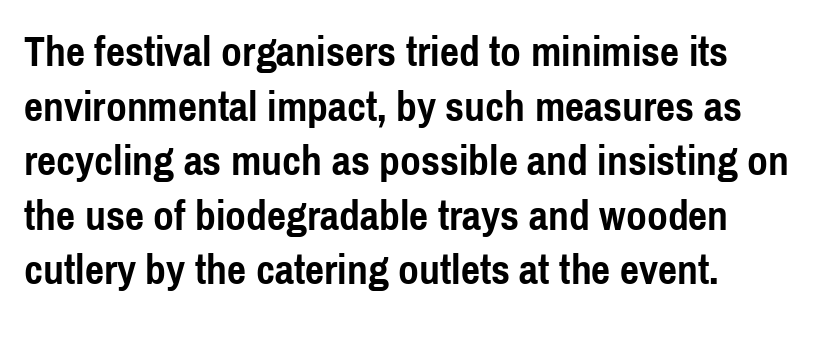
The image shows 42 px semibold, condensed sans-serif type, upright; set left-aligned, normal line spacing (1.3x), normal letter spacing, not underlined; a medium x-height.
